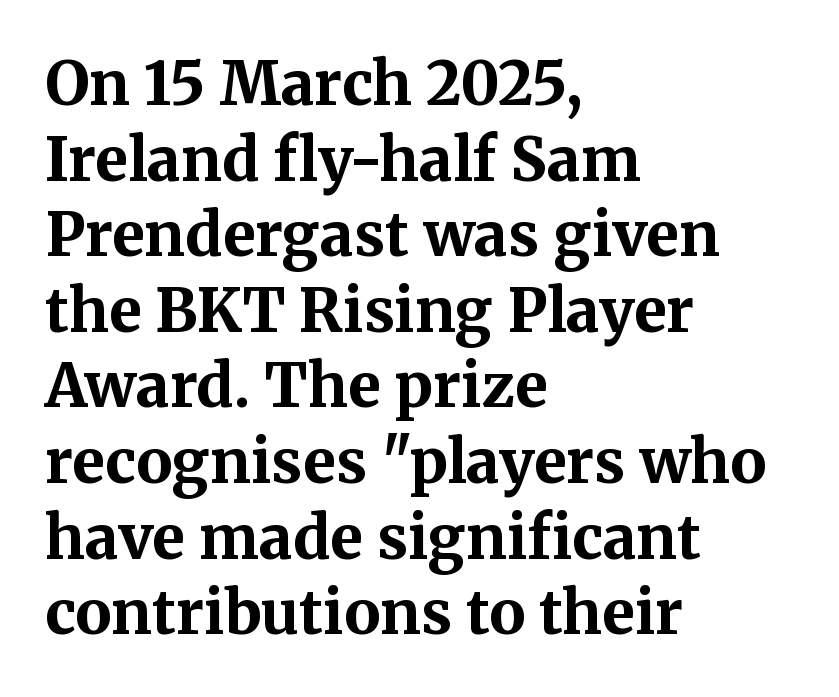
{"serif": "yes", "italic": "no", "bold": "yes", "weight": "bold", "width": "normal", "stroke_contrast": "medium", "x_height": "medium", "monospaced": "no", "underline": "no", "align": "left", "line_spacing": "normal", "line_spacing_ratio": 1.26, "letter_spacing": "normal", "letter_spacing_em": 0.0, "glyph_px": 60}
